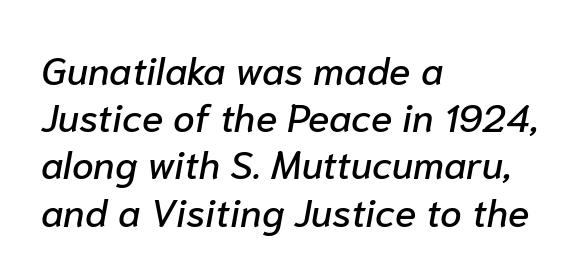
The image shows 39 px text type, italic (leaning right); set left-aligned, line spacing 1.21x, normal letter spacing, not underlined; low stroke contrast and a medium x-height.
